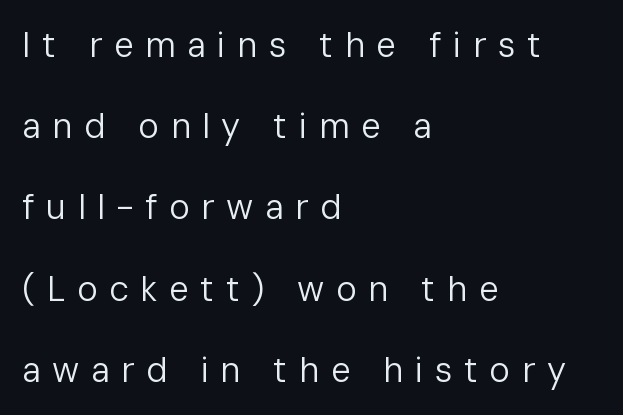
Q: Is the text bold? A: No.
Q: Is the text italic (slanted)? A: No, it is upright.
Q: Is the typeface a serif or a sans-serif typeface? A: Sans-serif.
Q: Is the text underlined? A: No.
Q: How is the paragraph aligned? A: Left-aligned.
Q: Is the spacing between letters normal or unusually wide? A: Unusually wide.
Q: Is the spacing between lines tight, normal or loose? A: Loose.
Q: Width (condensed, normal, or wide)? A: Normal.
Q: Stroke contrast? A: Low.
Q: x-height? A: Medium.
Q: Monospaced? A: No.
